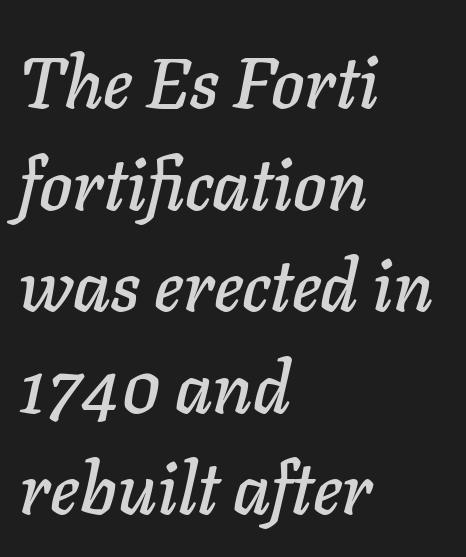
{"italic": "yes", "lean": "right", "slant_degrees": 11, "width": "normal", "stroke_contrast": "low", "x_height": "medium", "monospaced": "no", "underline": "no", "align": "left", "line_spacing": "normal", "line_spacing_ratio": 1.43, "letter_spacing": "normal", "letter_spacing_em": 0.0, "glyph_px": 71}
